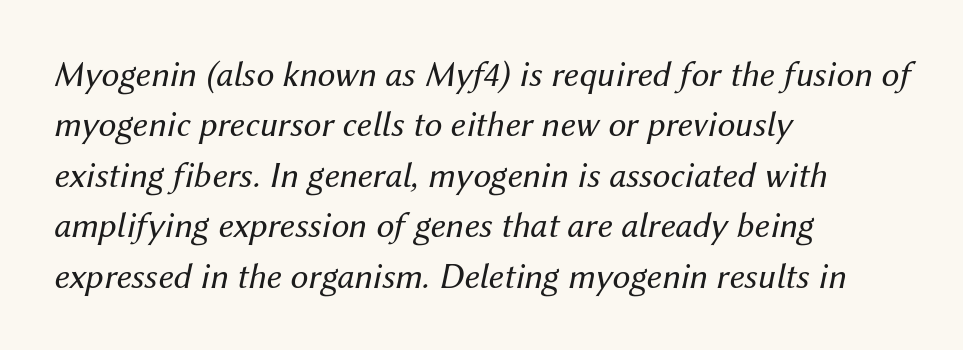
Q: Is the text bold? A: No.
Q: Is the text italic (slanted)? A: Yes, it leans right by about 12 degrees.
Q: Is the text underlined? A: No.
Q: How is the paragraph aligned? A: Left-aligned.
Q: Is the spacing between letters normal or unusually wide? A: Normal.
Q: Is the spacing between lines tight, normal or loose? A: Normal.
Q: Width (condensed, normal, or wide)? A: Normal.
Q: Stroke contrast? A: Medium.
Q: x-height? A: Medium.
Q: Monospaced? A: No.
